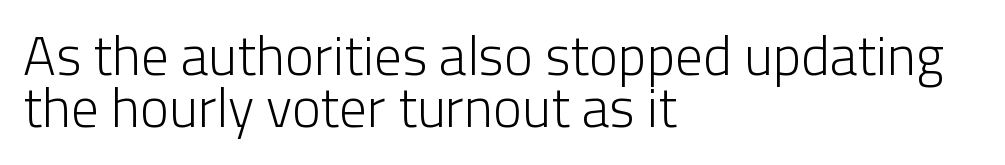
Q: Is the text bold? A: No.
Q: Is the text italic (slanted)? A: No, it is upright.
Q: Is the typeface a serif or a sans-serif typeface? A: Sans-serif.
Q: Is the text underlined? A: No.
Q: How is the paragraph aligned? A: Left-aligned.
Q: Is the spacing between letters normal or unusually wide? A: Normal.
Q: Is the spacing between lines tight, normal or loose? A: Tight.
Q: Width (condensed, normal, or wide)? A: Normal.
Q: Stroke contrast? A: Low.
Q: x-height? A: Medium.
Q: Monospaced? A: No.
